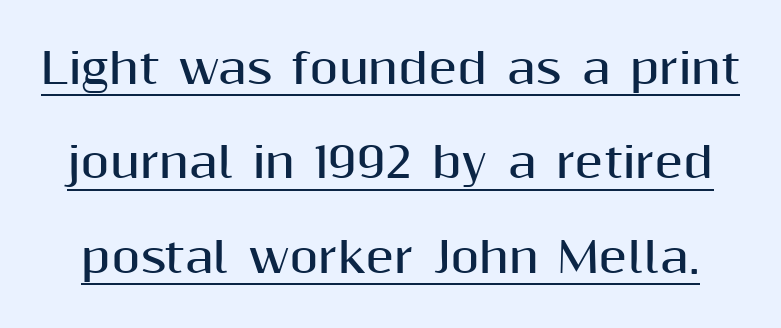
Q: Is the text bold? A: Yes.
Q: Is the text italic (slanted)? A: No, it is upright.
Q: Is the typeface a serif or a sans-serif typeface? A: Sans-serif.
Q: Is the text underlined? A: Yes.
Q: Is the spacing between letters normal or unusually wide? A: Normal.
Q: Is the spacing between lines tight, normal or loose? A: Loose.
Q: Width (condensed, normal, or wide)? A: Normal.
Q: Stroke contrast? A: Medium.
Q: x-height? A: Medium.
Q: Monospaced? A: No.
